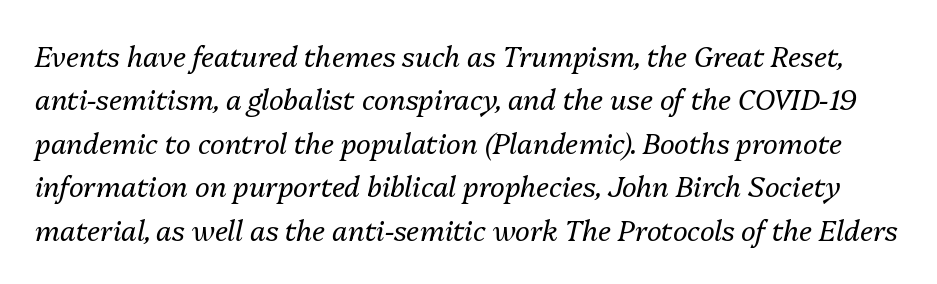
There is no visible air inserted between adjacent glyphs. Baseline-to-baseline distance is the conventional proportion of letter height. Lines of text with bare space underneath. Do the characters align in a grid? No, the font is proportional.
